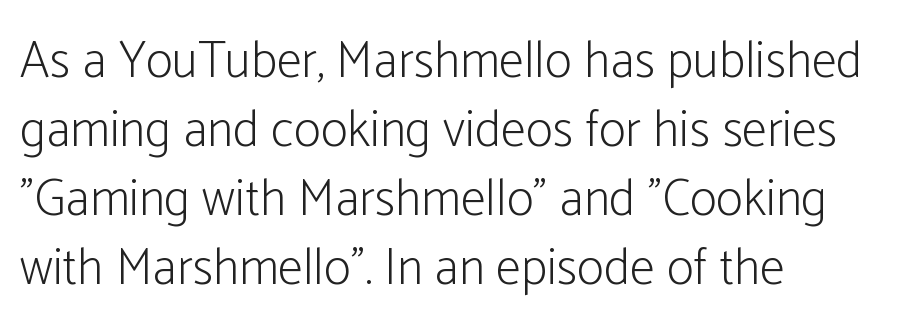
{"serif": "no", "italic": "no", "bold": "no", "weight": "light", "width": "condensed", "stroke_contrast": "low", "x_height": "medium", "monospaced": "no", "underline": "no", "align": "left", "line_spacing": "normal", "line_spacing_ratio": 1.35, "letter_spacing": "normal", "letter_spacing_em": 0.0, "glyph_px": 51}
